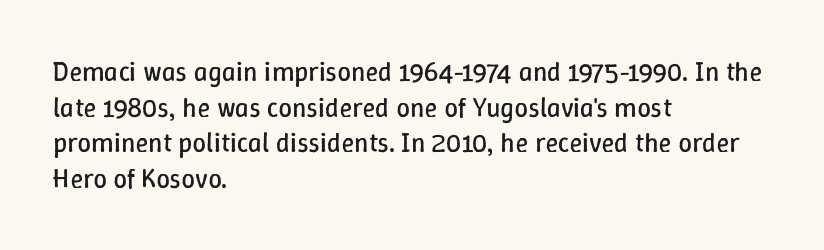
{"italic": "no", "bold": "no", "underline": "no", "align": "left", "line_spacing": "normal", "line_spacing_ratio": 1.32, "letter_spacing": "normal", "letter_spacing_em": 0.0, "glyph_px": 27}
